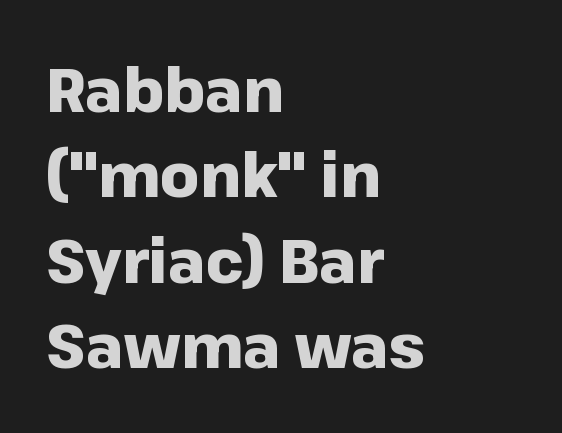
Q: Is the text bold? A: Yes.
Q: Is the text italic (slanted)? A: No, it is upright.
Q: Is the typeface a serif or a sans-serif typeface? A: Sans-serif.
Q: Is the text underlined? A: No.
Q: How is the paragraph aligned? A: Left-aligned.
Q: Is the spacing between letters normal or unusually wide? A: Normal.
Q: Is the spacing between lines tight, normal or loose? A: Normal.
Q: Width (condensed, normal, or wide)? A: Normal.
Q: Stroke contrast? A: Low.
Q: x-height? A: Medium.
Q: Monospaced? A: No.
